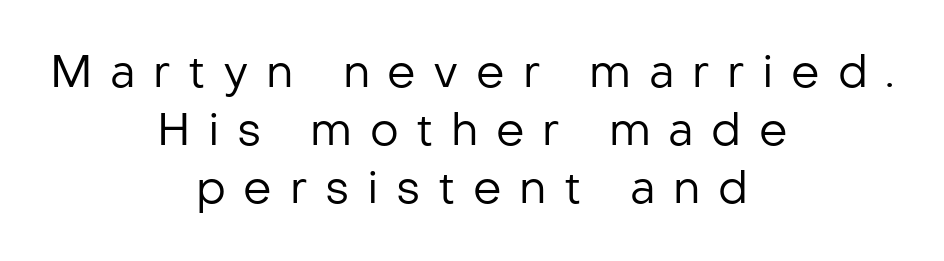
Q: Is the text bold? A: No.
Q: Is the text italic (slanted)? A: No, it is upright.
Q: Is the typeface a serif or a sans-serif typeface? A: Sans-serif.
Q: Is the text underlined? A: No.
Q: How is the paragraph aligned? A: Centered.
Q: Is the spacing between letters normal or unusually wide? A: Unusually wide.
Q: Is the spacing between lines tight, normal or loose? A: Normal.
Q: Width (condensed, normal, or wide)? A: Normal.
Q: Stroke contrast? A: Low.
Q: x-height? A: Medium.
Q: Monospaced? A: No.
